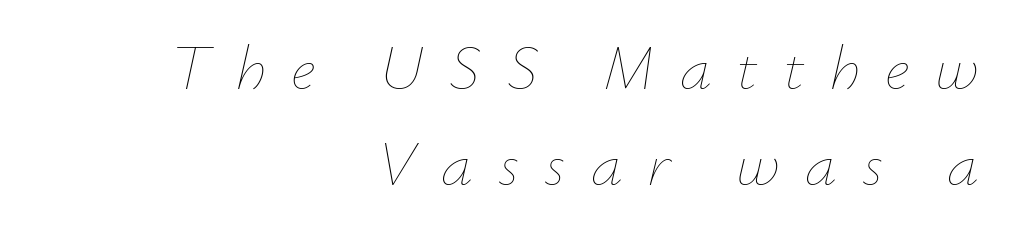
{"italic": "yes", "lean": "right", "slant_degrees": 12, "bold": "no", "weight": "thin", "width": "normal", "stroke_contrast": "low", "x_height": "small", "monospaced": "no", "underline": "no", "align": "right", "line_spacing": "normal", "line_spacing_ratio": 1.5, "letter_spacing": "wide", "letter_spacing_em": 0.39, "glyph_px": 64}
